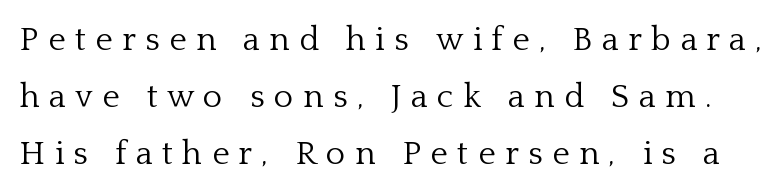
Q: Is the text bold? A: No.
Q: Is the text italic (slanted)? A: No, it is upright.
Q: Is the typeface a serif or a sans-serif typeface? A: Serif.
Q: Is the text underlined? A: No.
Q: Is the spacing between letters normal or unusually wide? A: Unusually wide.
Q: Width (condensed, normal, or wide)? A: Normal.
Q: Stroke contrast? A: Low.
Q: x-height? A: Medium.
Q: Monospaced? A: No.
